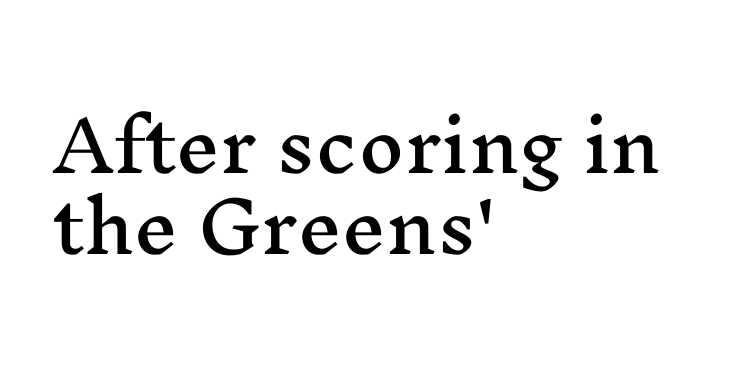
The image shows 70 px wide serif type, upright; set left-aligned, line spacing 1.16x, normal letter spacing, not underlined; medium stroke contrast and a medium x-height.
